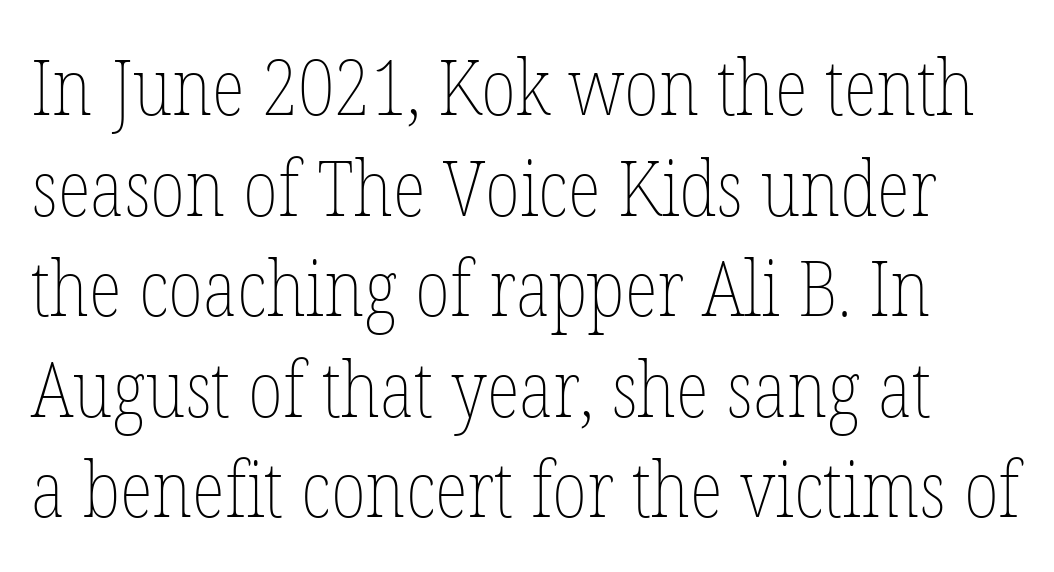
Any mark beneath the type? The region is blank. This sample has the flowing, uneven cadence of proportional lettering. The vertical gap from one line to the next is medium. This reads as an unemphasized weight, regular at the heaviest. Spacing between characters is what you'd get straight out of the box.
